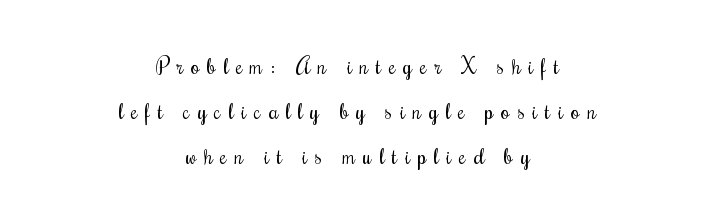
{"bold": "no", "underline": "no", "align": "center", "line_spacing": "loose", "line_spacing_ratio": 2.05, "letter_spacing": "wide", "letter_spacing_em": 0.35, "glyph_px": 22}
